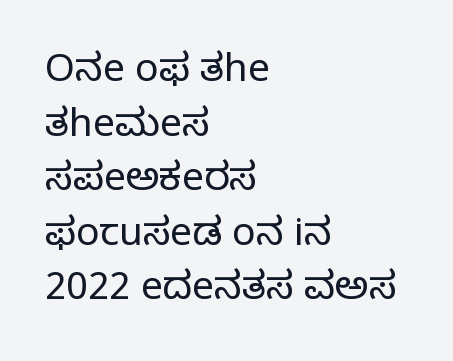
Q: Is the text bold? A: No.
Q: Is the text italic (slanted)? A: No, it is upright.
Q: Is the typeface a serif or a sans-serif typeface? A: Serif.
Q: Is the text underlined? A: No.
Q: How is the paragraph aligned? A: Left-aligned.
Q: Is the spacing between letters normal or unusually wide? A: Normal.
Q: Is the spacing between lines tight, normal or loose? A: Normal.
Q: Width (condensed, normal, or wide)? A: Normal.
Q: Stroke contrast? A: Low.
Q: x-height? A: Large.
Q: Monospaced? A: No.
